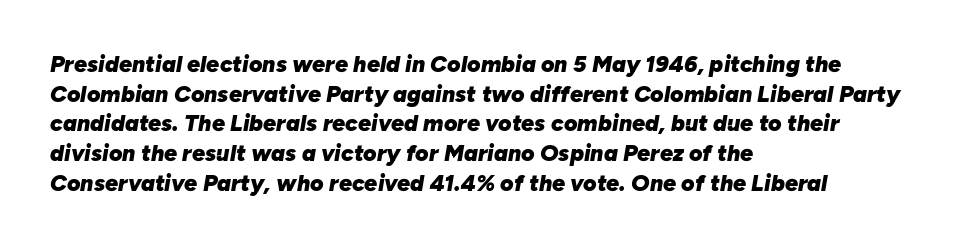
Characters are canted at an angle relative to the baseline's perpendicular. Caption: bold face, heavy strokes. The rendering uses a moderate line-height, typical for paragraphs. Compared with a centered layout, this one pins lines to the left instead. You could call the tracking neutral — neither tight nor loose. The baseline area is clear.
